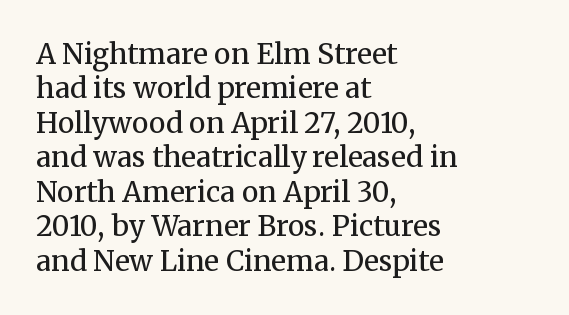
{"serif": "yes", "italic": "no", "bold": "no", "weight": "regular", "width": "normal", "stroke_contrast": "medium", "x_height": "medium", "monospaced": "no", "underline": "no", "align": "left", "line_spacing_ratio": 1.23, "letter_spacing": "normal", "letter_spacing_em": 0.0, "glyph_px": 28}
